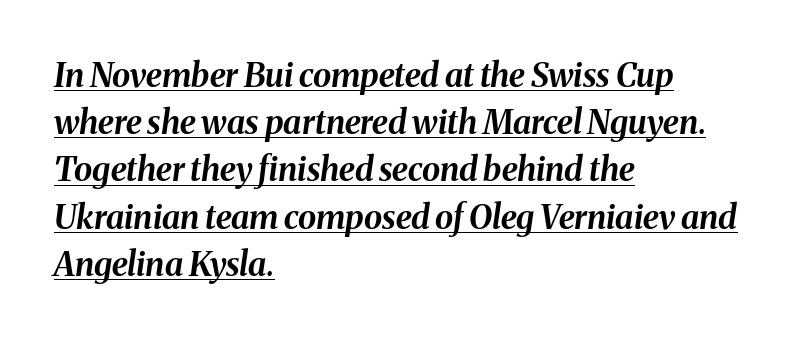
Does a line run under the words? Yes, clearly. Think of a printed novel: that variable character pitch is what you see here. Typeset ragged right — the left edge is the straight one. Heavy-handed strokes throughout: this text is bold. Slanted lettering throughout.
